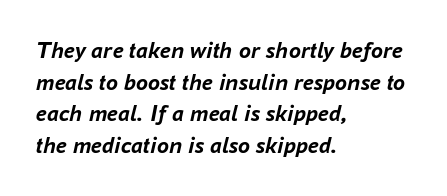
The image shows 24 px bold type, italic (leaning right); set left-aligned, normal line spacing (1.32x), normal letter spacing, not underlined.
